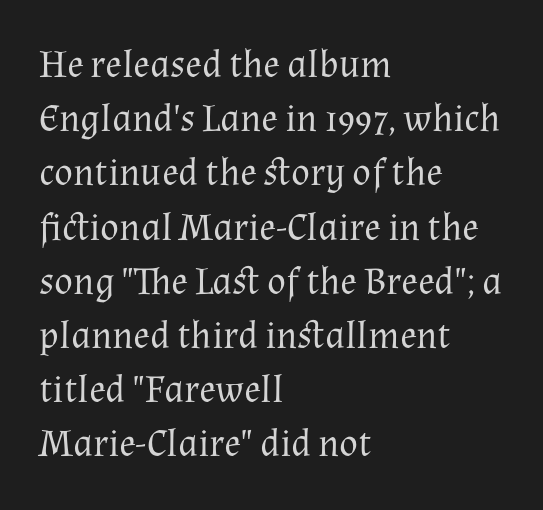
Q: Is the text bold? A: No.
Q: Is the text italic (slanted)? A: No, it is upright.
Q: Is the typeface a serif or a sans-serif typeface? A: Serif.
Q: Is the text underlined? A: No.
Q: How is the paragraph aligned? A: Left-aligned.
Q: Is the spacing between letters normal or unusually wide? A: Normal.
Q: Is the spacing between lines tight, normal or loose? A: Normal.
Q: Width (condensed, normal, or wide)? A: Normal.
Q: Stroke contrast? A: Medium.
Q: x-height? A: Medium.
Q: Monospaced? A: No.
